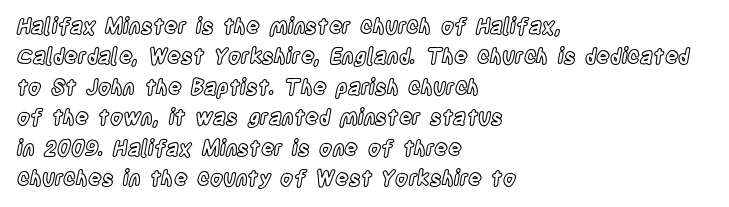
The image shows 21 px text type; set left-aligned, normal line spacing (1.45x), normal letter spacing, not underlined.
